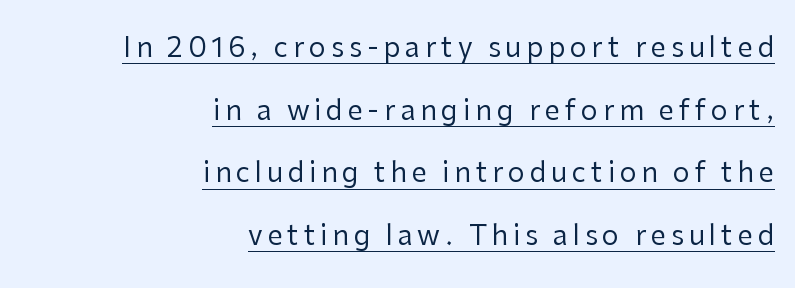
Q: Is the text bold? A: No.
Q: Is the text italic (slanted)? A: No, it is upright.
Q: Is the text underlined? A: Yes.
Q: How is the paragraph aligned? A: Right-aligned.
Q: Is the spacing between lines tight, normal or loose? A: Loose.
